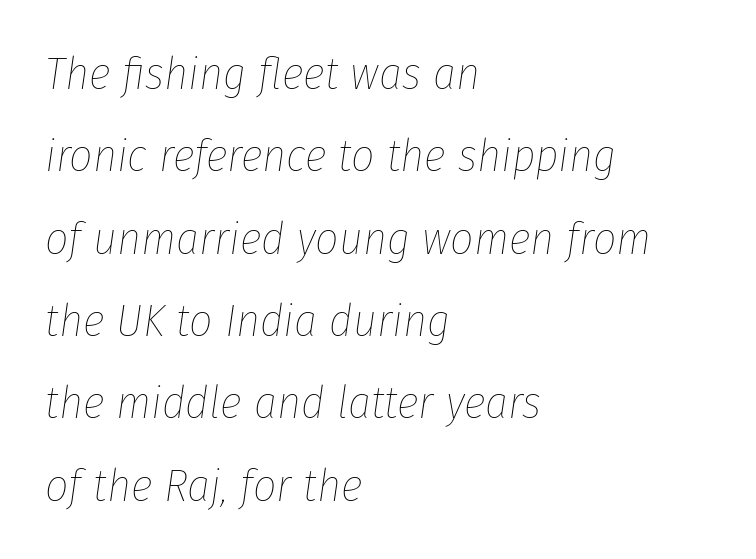
Note the varied advance widths — an 'i' is clearly narrower than an 'm'. Students, note that the glyphs here touch the page at normal intervals. The setting favours the left margin, as ordinary paragraphs usually do. Heft: none added — not bold. The baseline area is clear. Designer's note — italics engaged.
